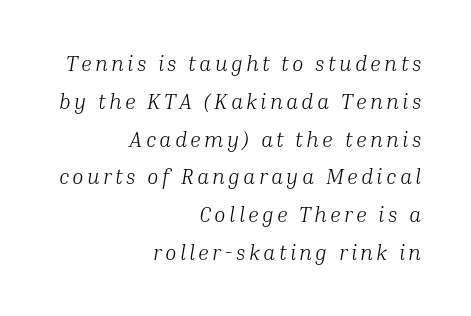
{"italic": "yes", "lean": "right", "slant_degrees": 10, "bold": "no", "underline": "no", "align": "right", "line_spacing_ratio": 1.8, "glyph_px": 21}
